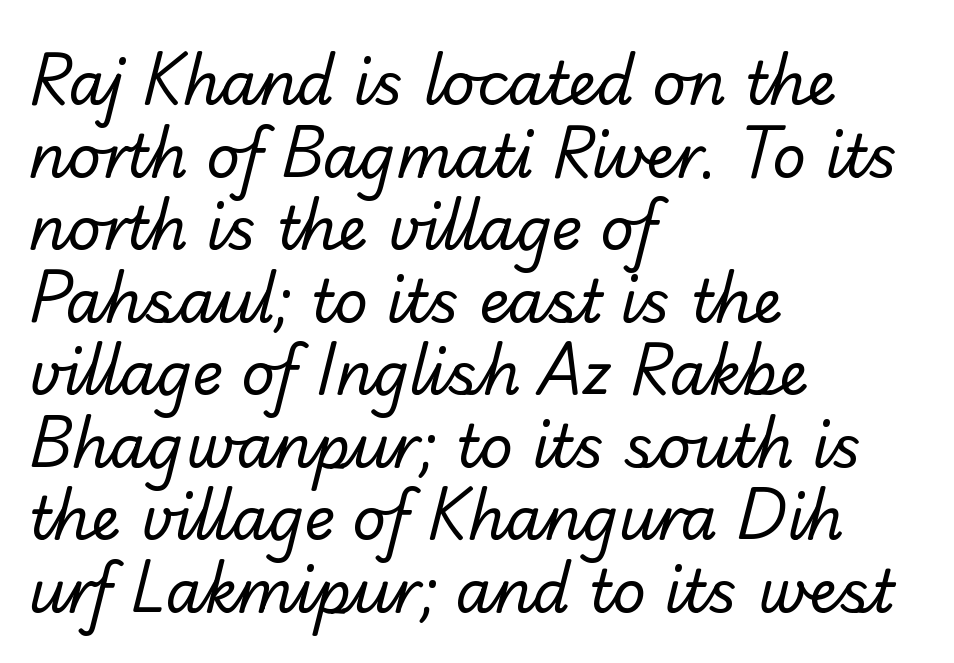
The image shows 59 px regular-weight sans-serif type; set left-aligned, line spacing 1.23x, normal letter spacing, not underlined; low stroke contrast and a small x-height.
